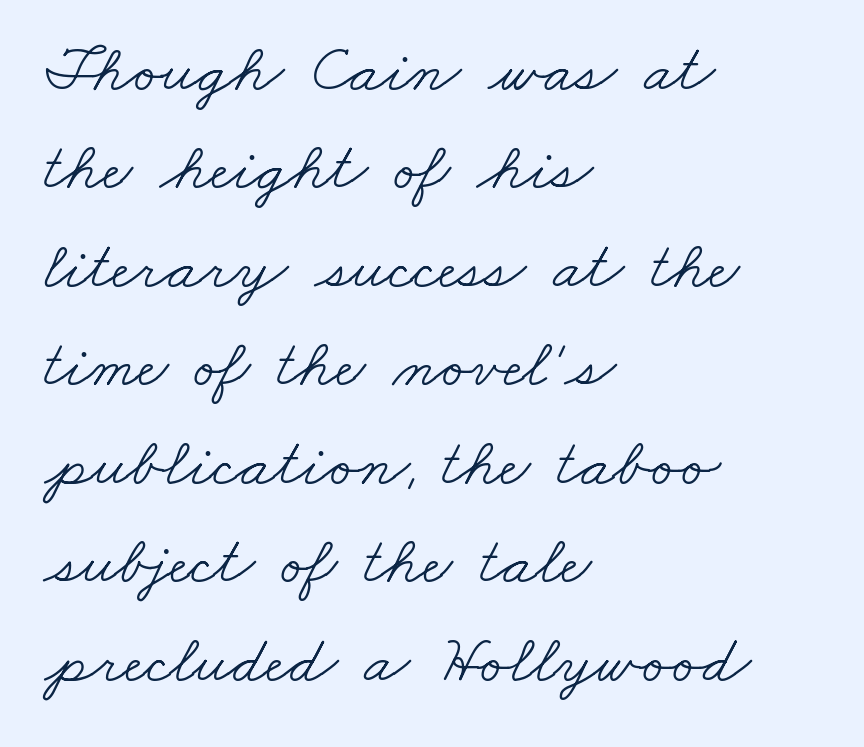
The image shows 67 px light, wide serif type; set left-aligned, normal line spacing (1.47x), normal letter spacing, not underlined; low stroke contrast and a small x-height.
